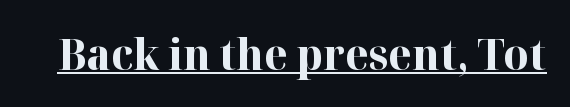
The image shows 43 px bold serif type, upright; set normal letter spacing, underlined; high stroke contrast and a medium x-height.
